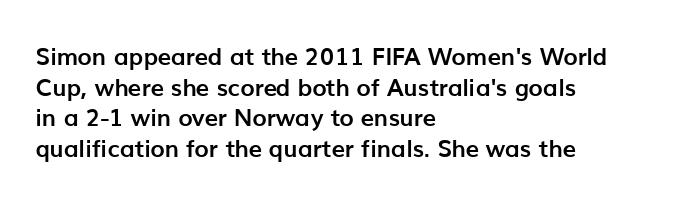
Summary of weight: heavy, a full bold. Tracking value appears to be zero — textbook default spacing. No italicization has been applied; the sample stays upright. The words here are not underlined. A normal amount of white space separates one row of letters from the next.
